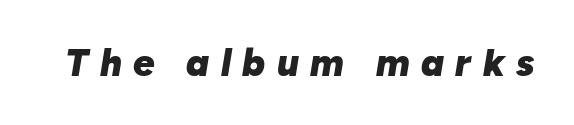
Q: Is the text bold? A: Yes.
Q: Is the text italic (slanted)? A: Yes, it leans right by about 10 degrees.
Q: Is the text underlined? A: No.
Q: Is the spacing between letters normal or unusually wide? A: Unusually wide.
Q: Width (condensed, normal, or wide)? A: Normal.
Q: Stroke contrast? A: Low.
Q: x-height? A: Medium.
Q: Monospaced? A: No.
